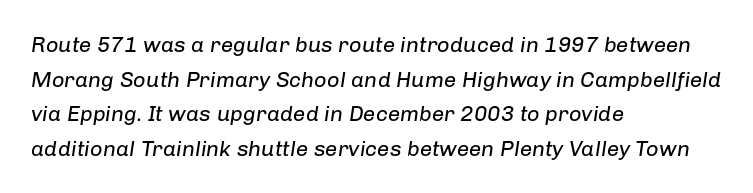
This sample keeps an unexceptional amount of space between lines. Alignment: flush left. Caption: face not bold, strokes unweighted. Plain, unruled lines of type.
